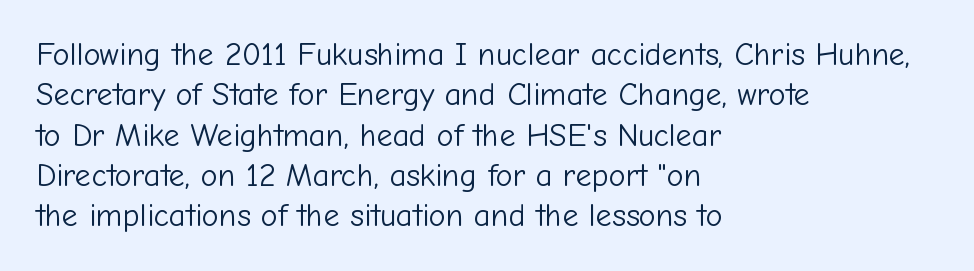
Q: Is the text bold? A: No.
Q: Is the text italic (slanted)? A: No, it is upright.
Q: Is the typeface a serif or a sans-serif typeface? A: Sans-serif.
Q: Is the text underlined? A: No.
Q: How is the paragraph aligned? A: Left-aligned.
Q: Is the spacing between letters normal or unusually wide? A: Normal.
Q: Is the spacing between lines tight, normal or loose? A: Normal.
Q: Width (condensed, normal, or wide)? A: Normal.
Q: Stroke contrast? A: Low.
Q: x-height? A: Medium.
Q: Monospaced? A: No.
